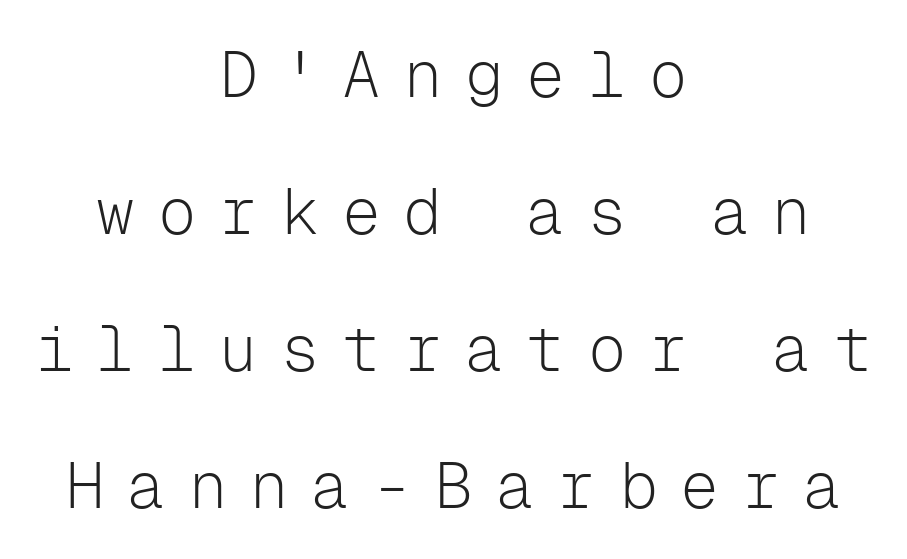
{"serif": "no", "italic": "no", "bold": "no", "weight": "light", "width": "normal", "stroke_contrast": "low", "x_height": "medium", "monospaced": "yes", "underline": "no", "align": "center", "line_spacing": "loose", "line_spacing_ratio": 2.14, "letter_spacing": "wide", "letter_spacing_em": 0.36, "glyph_px": 64}
